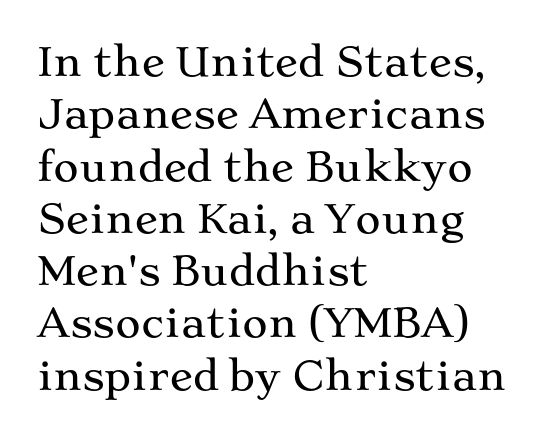
Q: Is the text italic (slanted)? A: No, it is upright.
Q: Is the typeface a serif or a sans-serif typeface? A: Serif.
Q: Is the text underlined? A: No.
Q: How is the paragraph aligned? A: Left-aligned.
Q: Is the spacing between letters normal or unusually wide? A: Normal.
Q: Is the spacing between lines tight, normal or loose? A: Normal.
Q: Width (condensed, normal, or wide)? A: Wide.
Q: Stroke contrast? A: Medium.
Q: x-height? A: Medium.
Q: Monospaced? A: No.
